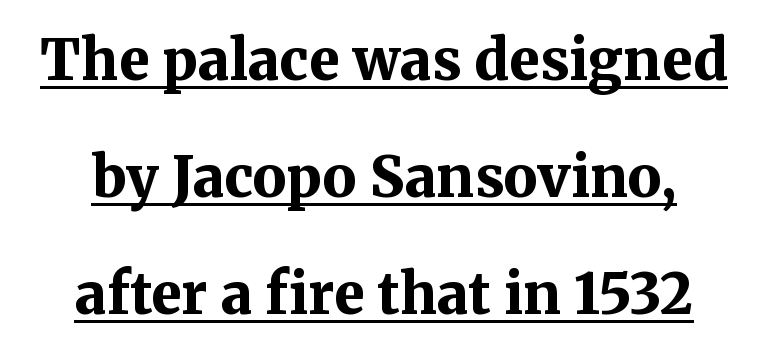
{"serif": "yes", "italic": "no", "bold": "yes", "weight": "bold", "width": "normal", "stroke_contrast": "medium", "x_height": "medium", "monospaced": "no", "underline": "yes", "line_spacing": "loose", "line_spacing_ratio": 2.09, "letter_spacing": "normal", "letter_spacing_em": 0.0, "glyph_px": 56}
